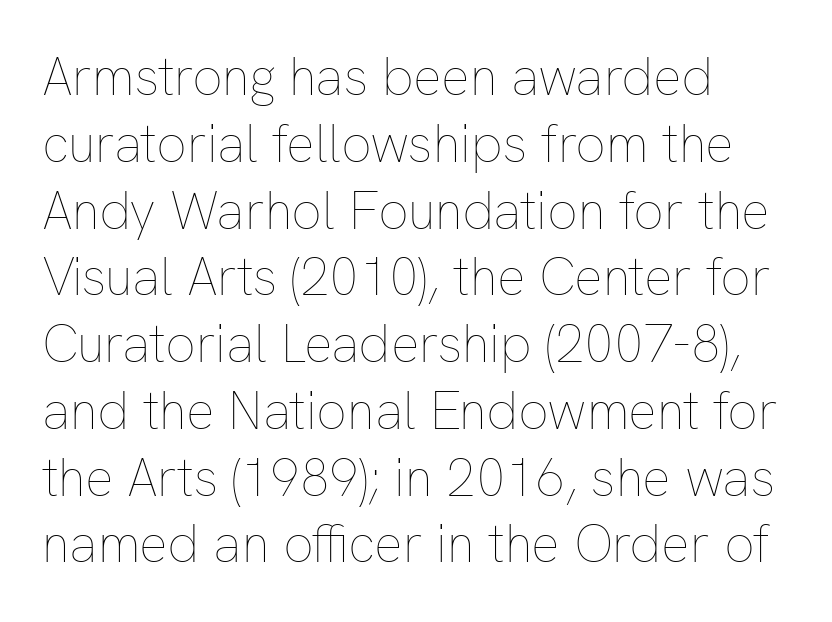
What stands out about the letter spacing? Nothing — it is the standard amount. Ordinary non-slanted type is in use. Quick note: interline space is typical. The specimen omits any rule beneath the text block's lines. Spacing verdict: proportional, widths tailored to each character.
